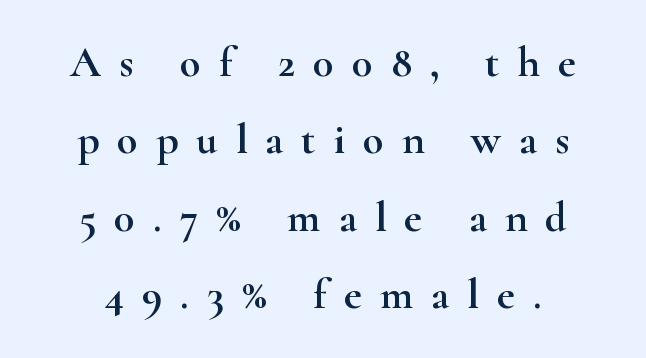
{"serif": "yes", "italic": "no", "width": "wide", "stroke_contrast": "high", "x_height": "small", "monospaced": "no", "underline": "no", "line_spacing_ratio": 1.8, "letter_spacing": "wide", "letter_spacing_em": 0.42, "glyph_px": 43}
